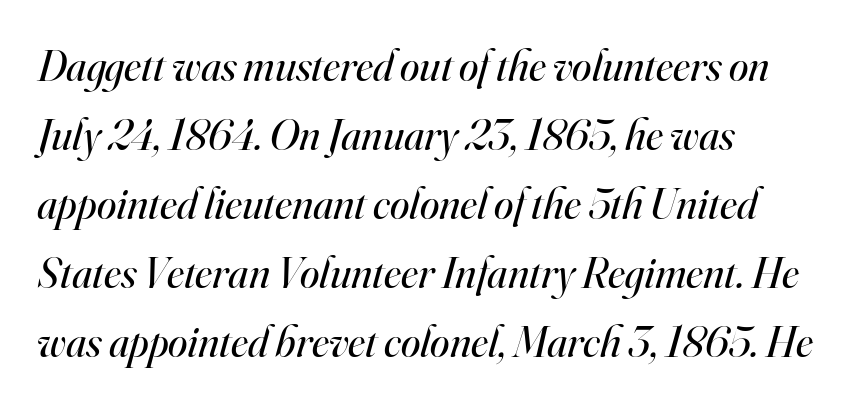
Q: Is the text bold? A: No.
Q: Is the text italic (slanted)? A: Yes, it leans right by about 16 degrees.
Q: Is the typeface a serif or a sans-serif typeface? A: Serif.
Q: Is the text underlined? A: No.
Q: How is the paragraph aligned? A: Left-aligned.
Q: Is the spacing between letters normal or unusually wide? A: Normal.
Q: Is the spacing between lines tight, normal or loose? A: Normal.
Q: Width (condensed, normal, or wide)? A: Normal.
Q: Stroke contrast? A: High.
Q: x-height? A: Small.
Q: Monospaced? A: No.
